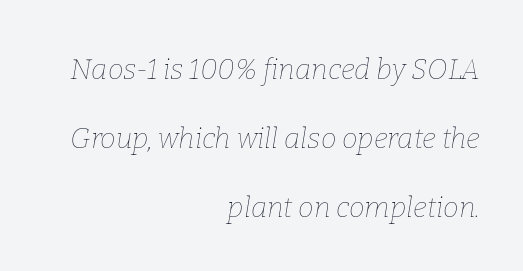
Q: Is the text bold? A: No.
Q: Is the text italic (slanted)? A: Yes, it leans right by about 9 degrees.
Q: Is the text underlined? A: No.
Q: How is the paragraph aligned? A: Right-aligned.
Q: Is the spacing between letters normal or unusually wide? A: Normal.
Q: Is the spacing between lines tight, normal or loose? A: Loose.
Q: Width (condensed, normal, or wide)? A: Normal.
Q: Stroke contrast? A: Low.
Q: x-height? A: Medium.
Q: Monospaced? A: No.
